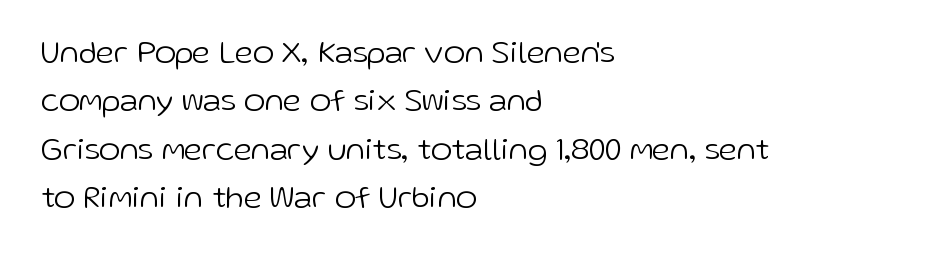
The image shows 32 px light sans-serif type, upright; set left-aligned, normal line spacing (1.51x), normal letter spacing, not underlined; low stroke contrast and a medium x-height.
